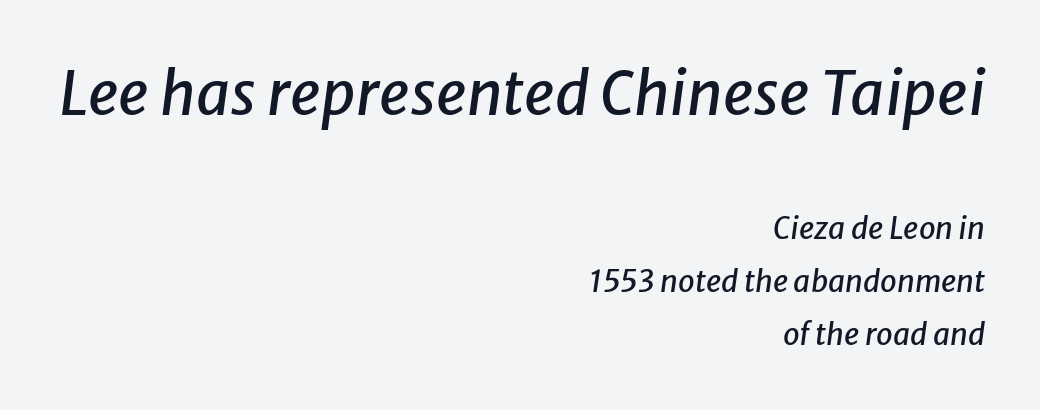
Q: Is the text italic (slanted)? A: Yes, it leans right by about 8 degrees.
Q: Is the text underlined? A: No.
Q: How is the paragraph aligned? A: Right-aligned.
Q: Is the spacing between letters normal or unusually wide? A: Normal.
Q: Which block of text is set in a larger size, the first (top) or the second (bottom)? A: The first (top) one.
Q: Width (condensed, normal, or wide)? A: Normal.
Q: Stroke contrast? A: Low.
Q: x-height? A: Medium.
Q: Monospaced? A: No.
